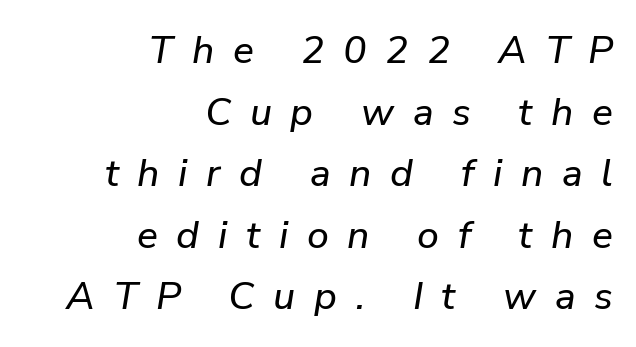
{"italic": "yes", "lean": "right", "slant_degrees": 9, "width": "normal", "stroke_contrast": "low", "x_height": "medium", "monospaced": "no", "underline": "no", "align": "right", "line_spacing": "normal", "line_spacing_ratio": 1.58, "letter_spacing": "wide", "letter_spacing_em": 0.48, "glyph_px": 39}
